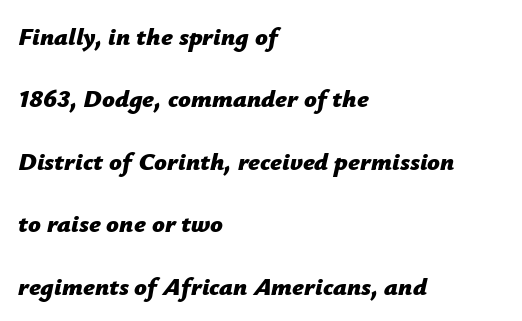
The space directly below the letters is spotless. Which margin do the lines hug? The left one — the right edge is uneven. One glance says open: line gaps are wider than usual. Each glyph is drawn with heavy, bold strokes. Students, note that the glyphs here touch the page at normal intervals. The glyphs look as if they've been sheared to an angle.
